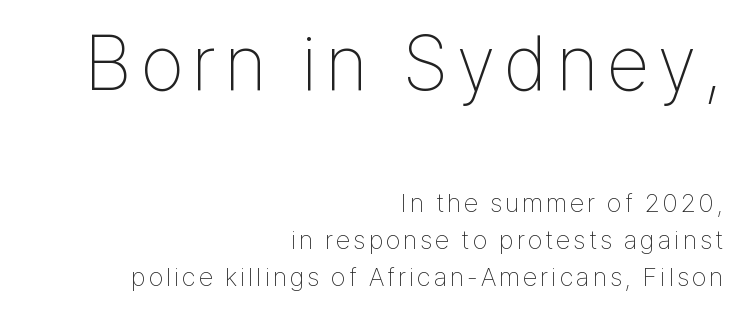
Successive baselines arrive at the customary interval. Underlining? Definitely not there. Observe the absence of serifs on each vertical stroke in this sample. Short and long lines alike share a common ending point at right. Vertical stems look standard width or narrower in stroke. In this sample the first text group is rendered at the bigger scale.
